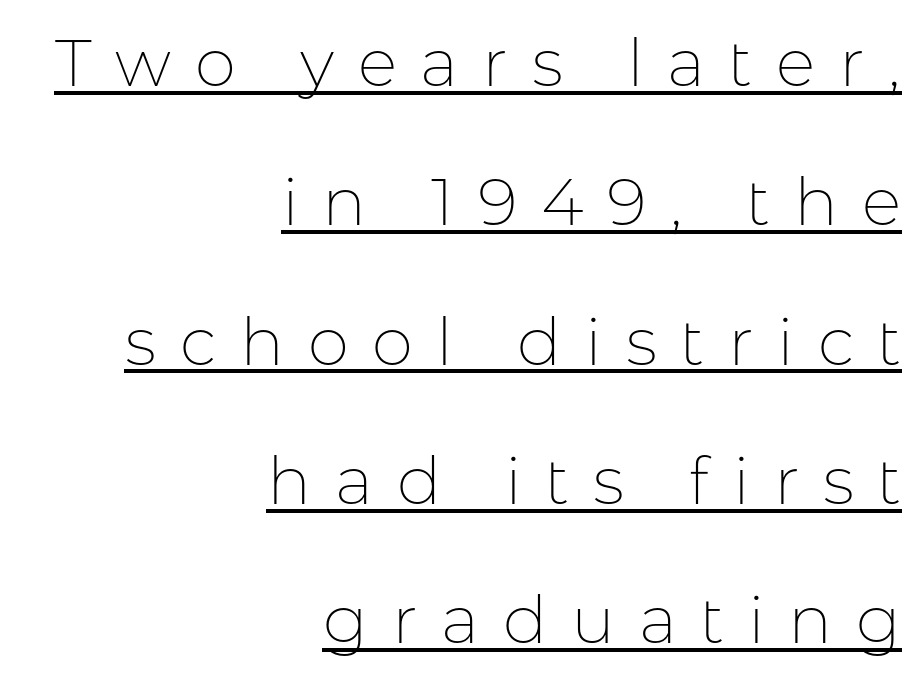
Serif or sans? Sans — the stroke terminals are bare. Do the letters lean? They stand straight. Weight: in the light-to-regular range. Layout note: lines flush right. Has an underline been added? It has. The rendering inserts visible extra space after every character.
